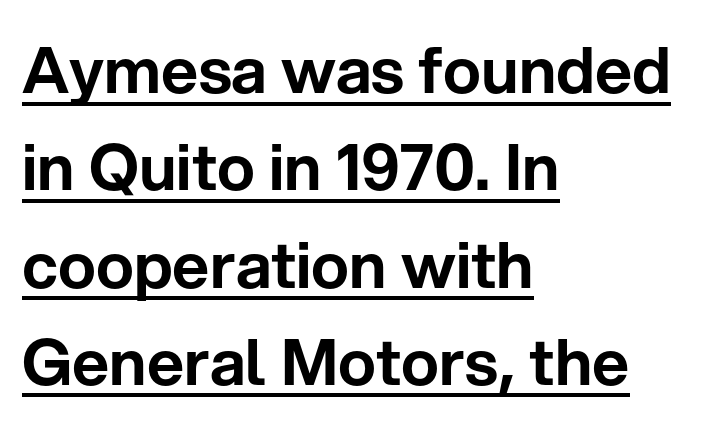
Q: Is the text italic (slanted)? A: No, it is upright.
Q: Is the typeface a serif or a sans-serif typeface? A: Sans-serif.
Q: Is the text underlined? A: Yes.
Q: How is the paragraph aligned? A: Left-aligned.
Q: Is the spacing between letters normal or unusually wide? A: Normal.
Q: Is the spacing between lines tight, normal or loose? A: Normal.
Q: Width (condensed, normal, or wide)? A: Normal.
Q: Stroke contrast? A: Low.
Q: x-height? A: Medium.
Q: Monospaced? A: No.
